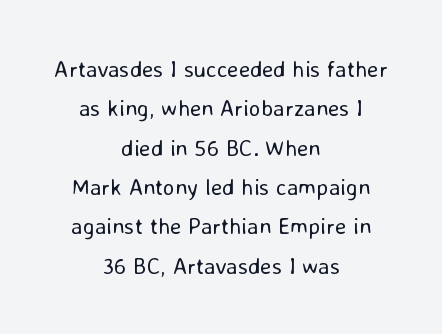
Q: Is the text bold? A: No.
Q: Is the text italic (slanted)? A: No, it is upright.
Q: Is the text underlined? A: No.
Q: How is the paragraph aligned? A: Centered.
Q: Is the spacing between letters normal or unusually wide? A: Normal.
